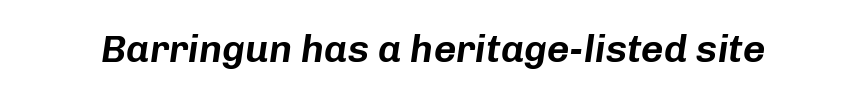
{"italic": "yes", "lean": "right", "slant_degrees": 8, "width": "normal", "stroke_contrast": "low", "x_height": "medium", "monospaced": "no", "underline": "no", "letter_spacing": "normal", "letter_spacing_em": 0.0, "glyph_px": 39}
